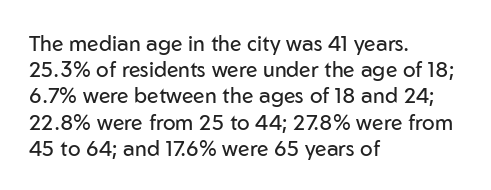
Does extra space separate the letters? No, they use regular spacing. Layout note: lines flush left. The area under the type is left untouched. This reads as an unemphasized weight, regular at the heaviest. This is roman type, the default non-slanted kind. Vertical spacing — default.
